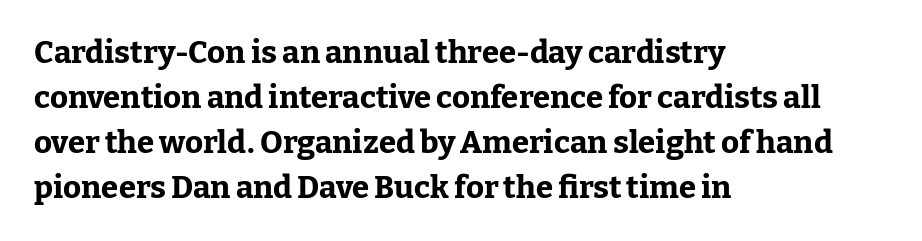
{"serif": "yes", "italic": "no", "bold": "yes", "weight": "bold", "width": "normal", "stroke_contrast": "low", "x_height": "medium", "monospaced": "no", "underline": "no", "align": "left", "line_spacing": "normal", "line_spacing_ratio": 1.45, "letter_spacing": "normal", "letter_spacing_em": 0.0, "glyph_px": 31}
